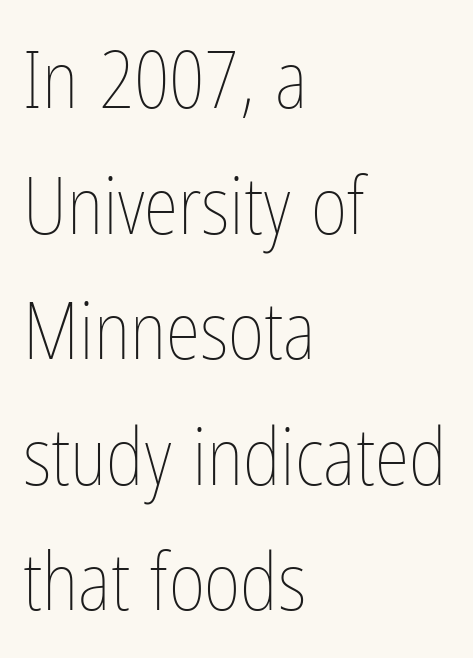
Q: Is the text bold? A: No.
Q: Is the text italic (slanted)? A: No, it is upright.
Q: Is the text underlined? A: No.
Q: How is the paragraph aligned? A: Left-aligned.
Q: Is the spacing between letters normal or unusually wide? A: Normal.
Q: Is the spacing between lines tight, normal or loose? A: Normal.
Q: Width (condensed, normal, or wide)? A: Condensed.
Q: Stroke contrast? A: Low.
Q: x-height? A: Medium.
Q: Monospaced? A: No.
